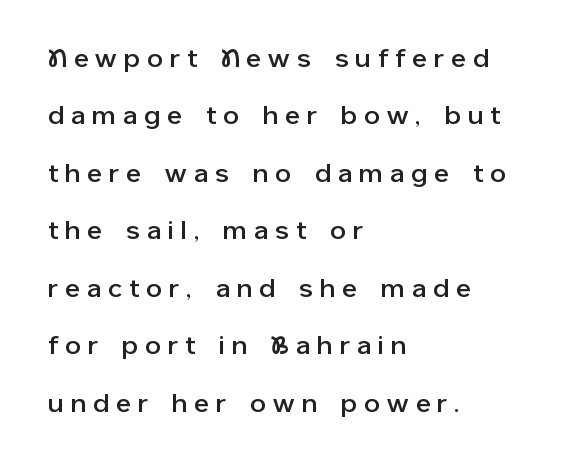
The image shows 25 px text type, upright; set left-aligned, loose line spacing (2.3x), unusually wide letter spacing (+0.3 em), not underlined.
